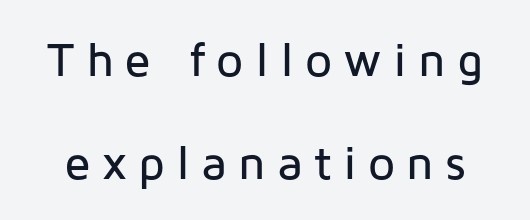
Q: Is the text italic (slanted)? A: No, it is upright.
Q: Is the typeface a serif or a sans-serif typeface? A: Sans-serif.
Q: Is the text underlined? A: No.
Q: Is the spacing between letters normal or unusually wide? A: Unusually wide.
Q: Is the spacing between lines tight, normal or loose? A: Loose.
Q: Width (condensed, normal, or wide)? A: Normal.
Q: Stroke contrast? A: Low.
Q: x-height? A: Medium.
Q: Monospaced? A: No.
